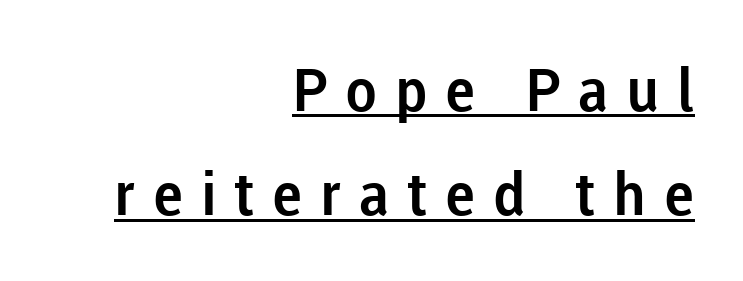
Q: Is the text italic (slanted)? A: No, it is upright.
Q: Is the typeface a serif or a sans-serif typeface? A: Sans-serif.
Q: Is the text underlined? A: Yes.
Q: How is the paragraph aligned? A: Right-aligned.
Q: Is the spacing between letters normal or unusually wide? A: Unusually wide.
Q: Width (condensed, normal, or wide)? A: Normal.
Q: Stroke contrast? A: Low.
Q: x-height? A: Medium.
Q: Monospaced? A: No.
